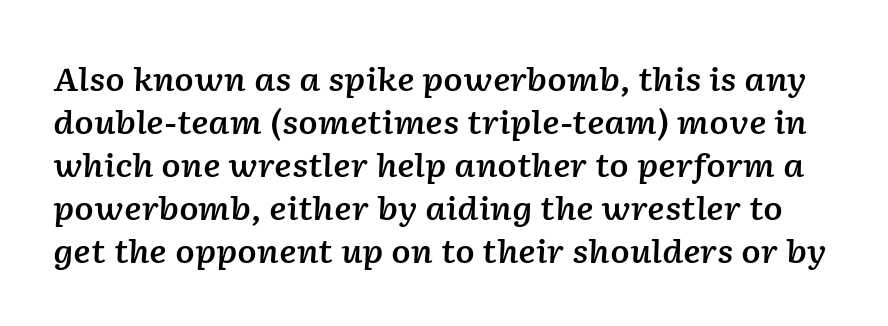
{"italic": "yes", "lean": "right", "slant_degrees": 2, "bold": "semi", "weight": "semibold", "width": "normal", "stroke_contrast": "low", "x_height": "medium", "monospaced": "no", "underline": "no", "line_spacing": "normal", "line_spacing_ratio": 1.34, "letter_spacing": "normal", "letter_spacing_em": 0.0, "glyph_px": 32}
